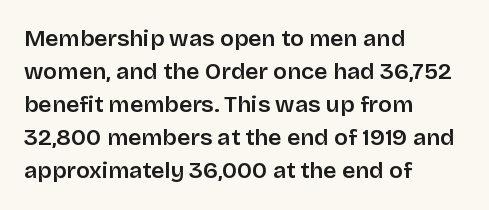
{"italic": "no", "bold": "semi", "underline": "no", "align": "left", "line_spacing": "normal", "line_spacing_ratio": 1.44, "letter_spacing": "normal", "letter_spacing_em": 0.0, "glyph_px": 23}
